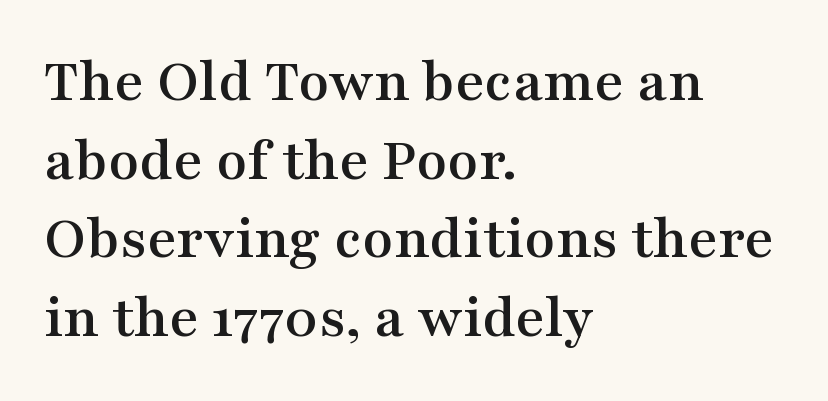
{"serif": "yes", "italic": "no", "width": "wide", "stroke_contrast": "medium", "x_height": "medium", "monospaced": "no", "underline": "no", "align": "left", "line_spacing": "normal", "line_spacing_ratio": 1.25, "letter_spacing": "normal", "letter_spacing_em": 0.0, "glyph_px": 63}
